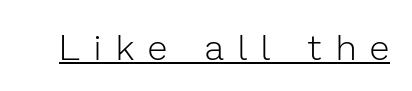
Nothing sits at the stroke ends, so this counts as sans-serif. The rendering uses the underline text-decoration. Look at the tracking — it's clearly loosened, letters drifting apart. A typesetter would mark this as roman, not italic. Think of a printed novel: that variable character pitch is what you see here. The weight tops out at a normal text grade.
